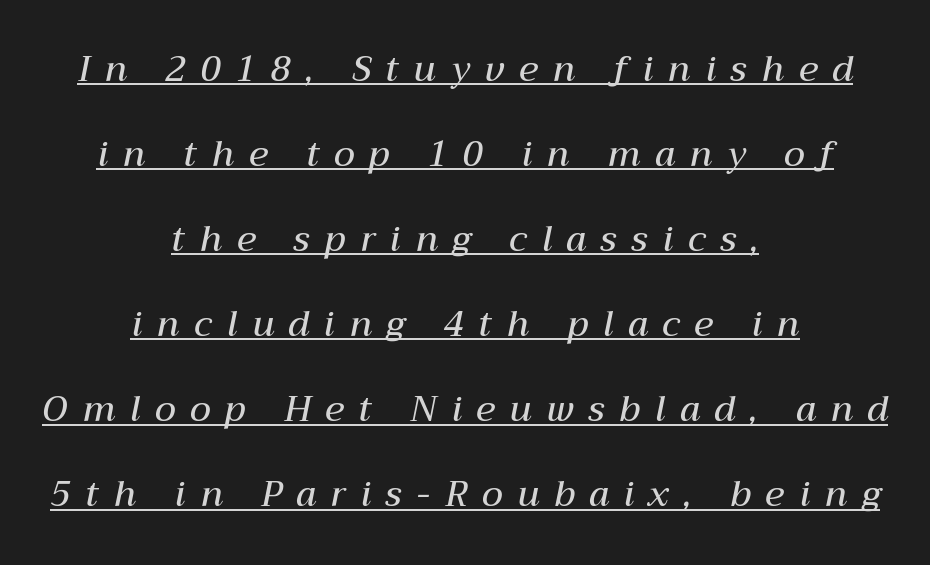
{"italic": "yes", "lean": "right", "slant_degrees": 12, "bold": "semi", "weight": "semibold", "width": "normal", "stroke_contrast": "medium", "x_height": "medium", "monospaced": "no", "underline": "yes", "align": "center", "line_spacing": "loose", "line_spacing_ratio": 2.43, "letter_spacing": "wide", "letter_spacing_em": 0.42, "glyph_px": 35}
